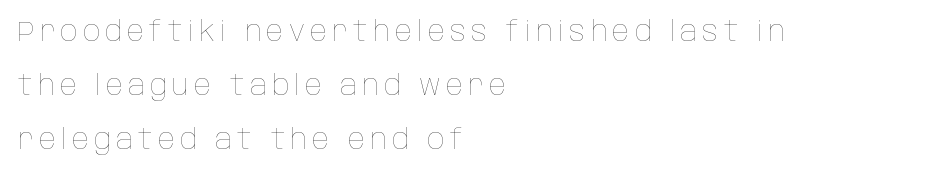
Q: Is the text bold? A: No.
Q: Is the text italic (slanted)? A: No, it is upright.
Q: Is the text underlined? A: No.
Q: How is the paragraph aligned? A: Left-aligned.
Q: Is the spacing between lines tight, normal or loose? A: Loose.
Q: Width (condensed, normal, or wide)? A: Condensed.
Q: Stroke contrast? A: Low.
Q: x-height? A: Large.
Q: Monospaced? A: No.
